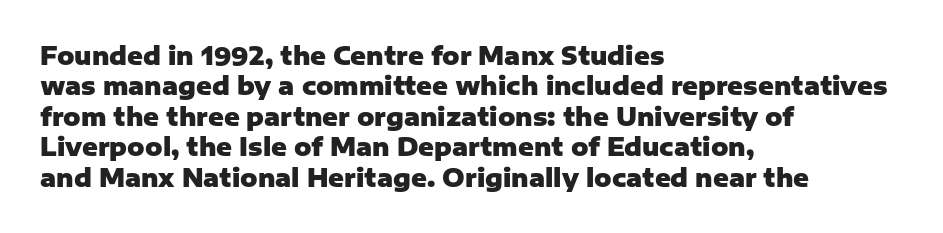
Q: Is the text bold? A: Yes.
Q: Is the text italic (slanted)? A: No, it is upright.
Q: Is the text underlined? A: No.
Q: How is the paragraph aligned? A: Left-aligned.
Q: Is the spacing between letters normal or unusually wide? A: Normal.
Q: Is the spacing between lines tight, normal or loose? A: Normal.
